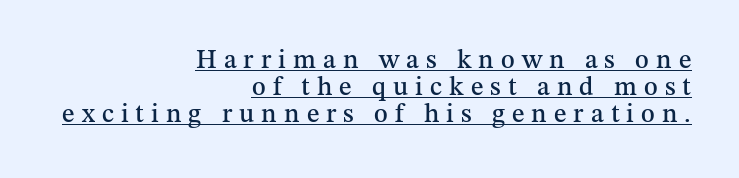
Q: Is the text italic (slanted)? A: No, it is upright.
Q: Is the text underlined? A: Yes.
Q: How is the paragraph aligned? A: Right-aligned.
Q: Is the spacing between letters normal or unusually wide? A: Unusually wide.
Q: Is the spacing between lines tight, normal or loose? A: Tight.
